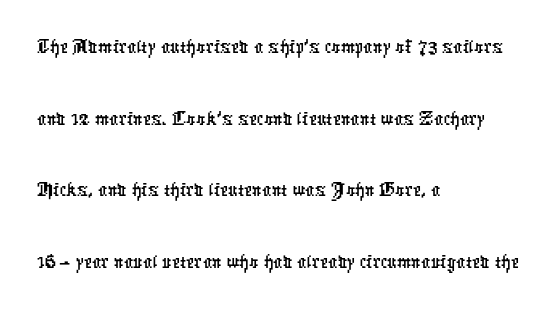
Q: Is the typeface a serif or a sans-serif typeface? A: Sans-serif.
Q: Is the text underlined? A: No.
Q: How is the paragraph aligned? A: Left-aligned.
Q: Is the spacing between letters normal or unusually wide? A: Normal.
Q: Is the spacing between lines tight, normal or loose? A: Normal.
Q: Width (condensed, normal, or wide)? A: Condensed.
Q: Stroke contrast? A: Low.
Q: x-height? A: Medium.
Q: Monospaced? A: No.
